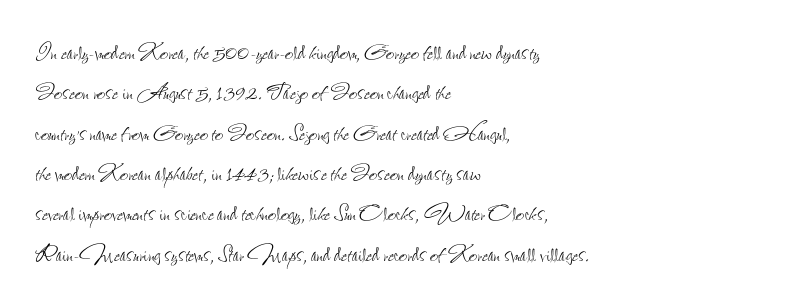
{"bold": "no", "weight": "thin", "width": "condensed", "stroke_contrast": "low", "x_height": "small", "monospaced": "no", "underline": "no", "align": "left", "line_spacing": "normal", "line_spacing_ratio": 1.39, "letter_spacing": "normal", "letter_spacing_em": 0.0, "glyph_px": 29}
